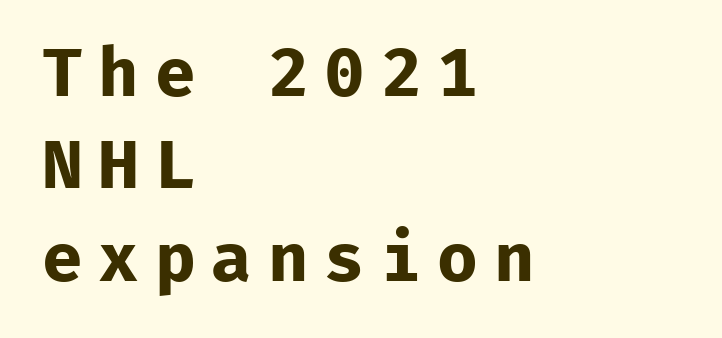
The image shows 68 px bold sans-serif type, upright, monospaced; set left-aligned, normal line spacing (1.36x), unusually wide letter spacing (+0.23 em), not underlined; low stroke contrast and a medium x-height.
